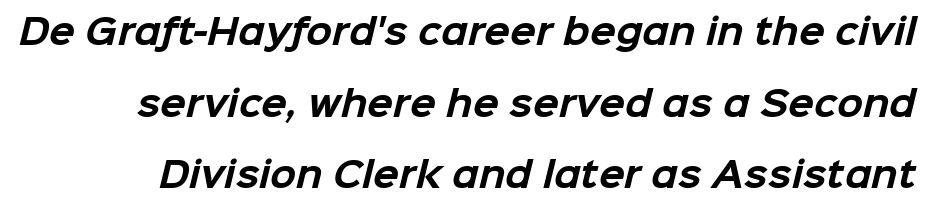
The image shows 34 px bold sans-serif type; set loose line spacing (2.11x), normal letter spacing, not underlined; low stroke contrast and a medium x-height.
